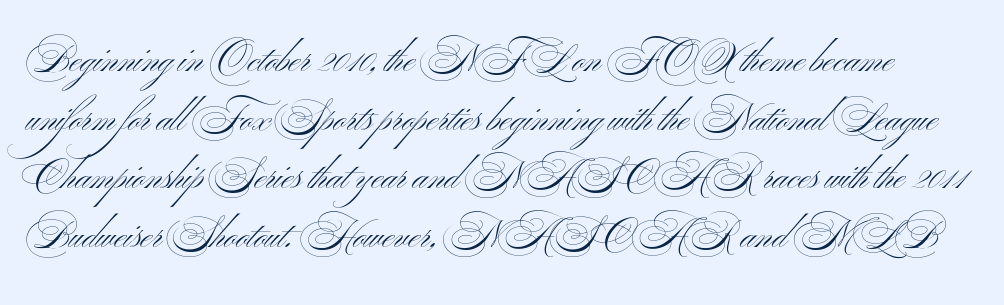
The image shows 38 px light, wide sans-serif type; set normal line spacing (1.54x), normal letter spacing, not underlined; medium stroke contrast and a small x-height.
